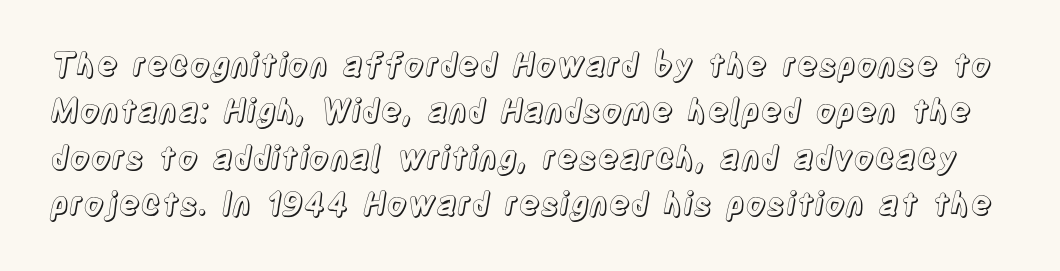
In terms of leading, this rendering sits right in the middle. This rendering leaves character spacing at its baseline value. These lines are rendered in a variable-pitch font. Letters rest on an invisible, unmarked baseline.
